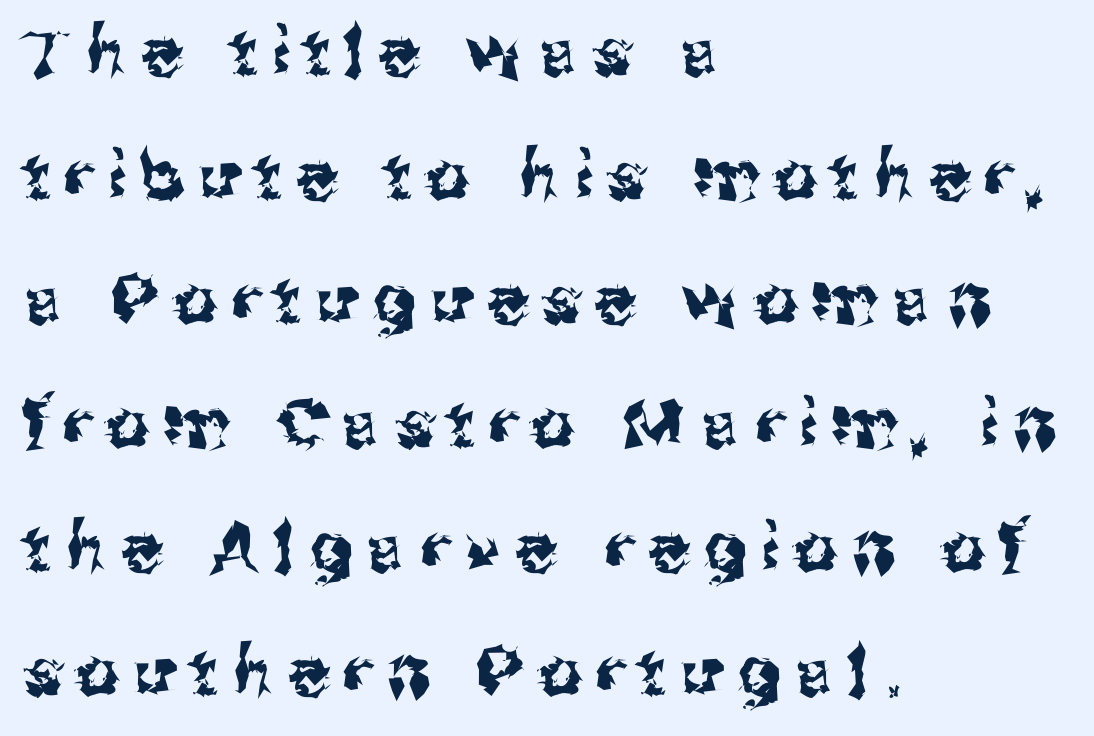
The image shows 67 px sans-serif type, upright; set left-aligned, line spacing 1.85x, unusually wide letter spacing (+0.23 em), not underlined; medium stroke contrast and a medium x-height.
